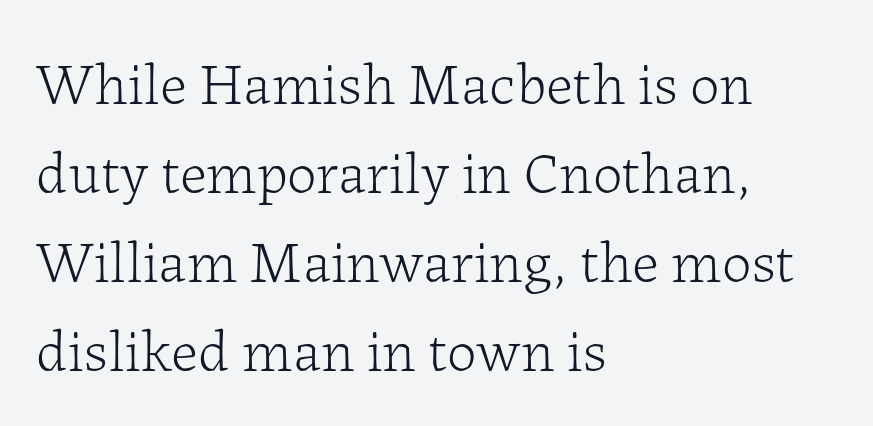
The image shows 59 px light serif type, upright; set left-aligned, normal line spacing (1.51x), normal letter spacing, not underlined; low stroke contrast and a medium x-height.
